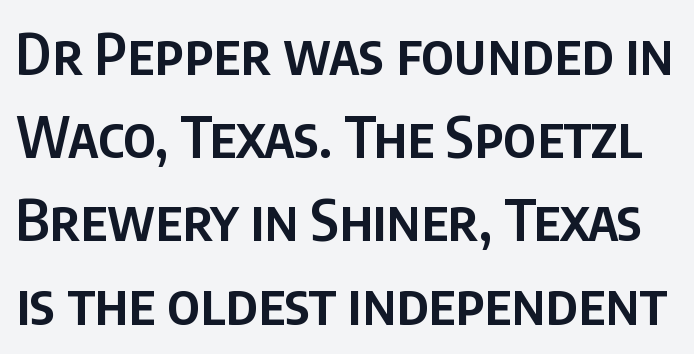
The image shows 57 px semibold, condensed sans-serif type, upright; set normal line spacing (1.46x), normal letter spacing, not underlined; low stroke contrast and a large x-height.
